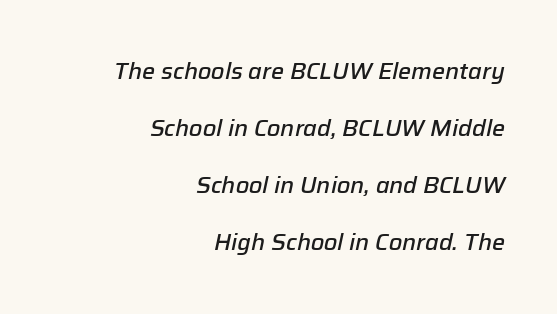
How heavy is the stroke? Medium-heavy — a semibold, shy of bold. Is the letter spacing exaggerated? No — it looks like the ordinary default. Honestly, the rows look like they've been pulled way apart. The gap between lines stays unmarked.
